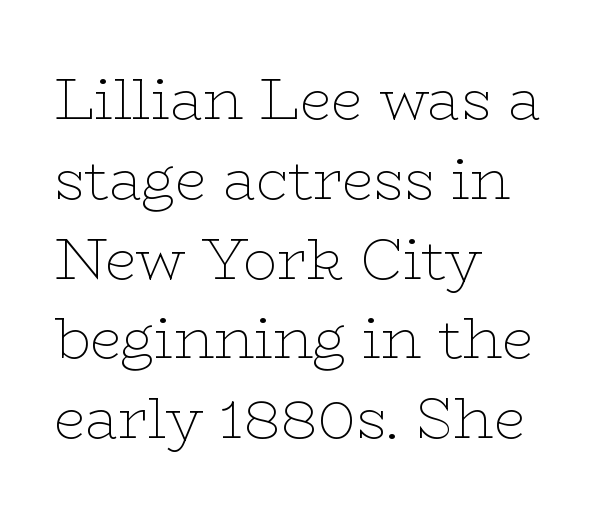
Caption: multi-line text, flush left, ragged right. I'd call this a serif setting — the letters wear small feet. This rendering leaves character spacing at its baseline value. Note the varied advance widths — an 'i' is clearly narrower than an 'm'.
